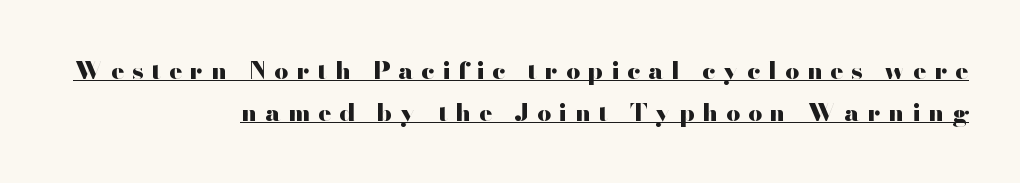
The image shows 24 px bold type, upright; set right-aligned, line spacing 1.75x, unusually wide letter spacing (+0.33 em), underlined.
